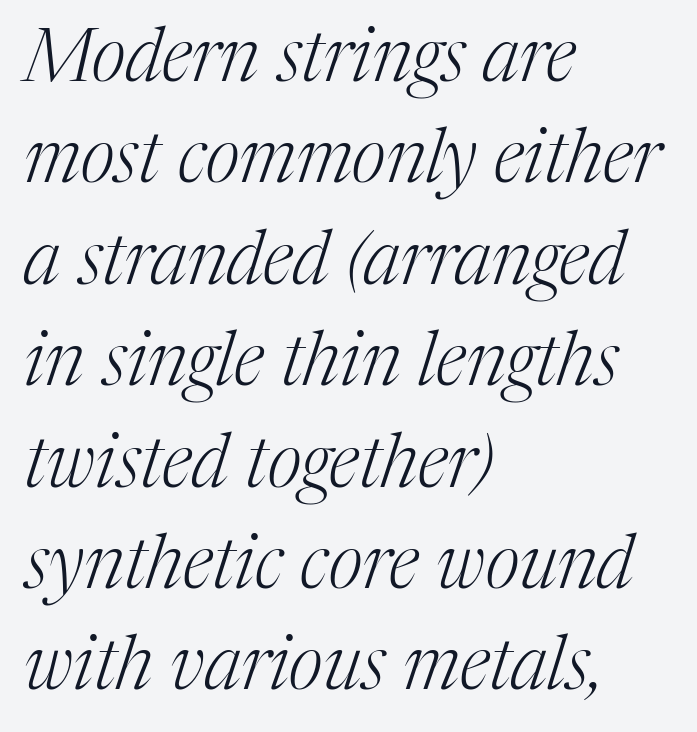
{"serif": "yes", "italic": "yes", "lean": "right", "slant_degrees": 17, "bold": "no", "weight": "light", "width": "normal", "stroke_contrast": "medium", "x_height": "medium", "monospaced": "no", "underline": "no", "align": "left", "line_spacing": "normal", "line_spacing_ratio": 1.37, "letter_spacing": "normal", "letter_spacing_em": 0.0, "glyph_px": 74}
